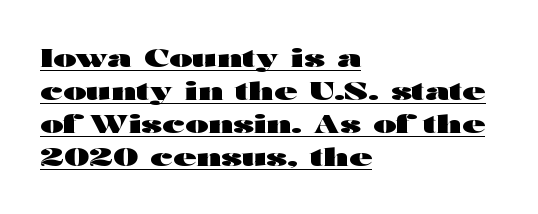
The image shows 25 px bold type, upright; set left-aligned, normal line spacing (1.32x), normal letter spacing, underlined.
